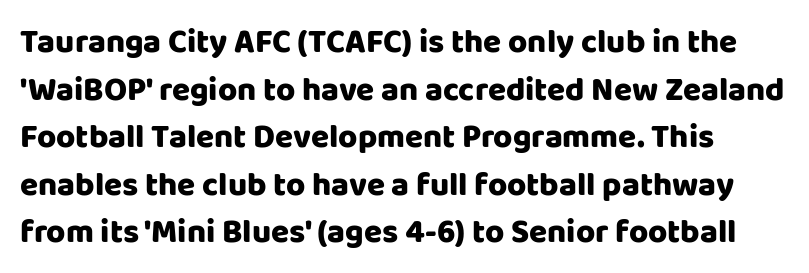
{"serif": "no", "italic": "no", "width": "normal", "stroke_contrast": "low", "x_height": "large", "monospaced": "no", "underline": "no", "line_spacing": "normal", "line_spacing_ratio": 1.44, "letter_spacing": "normal", "letter_spacing_em": 0.0, "glyph_px": 33}
